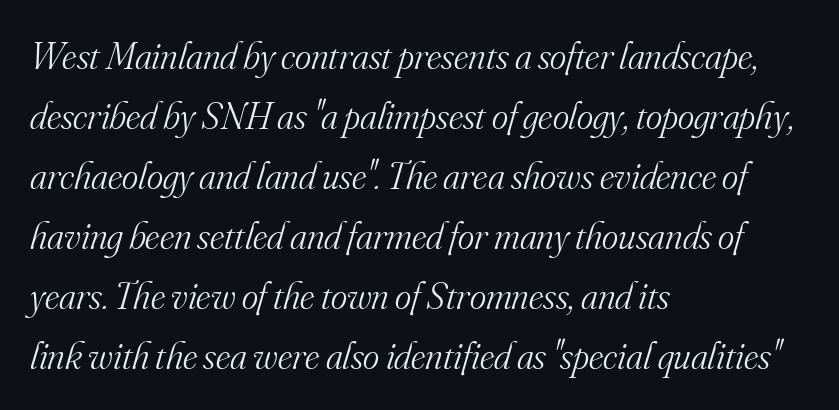
Varying glyph widths throughout — classic text-font behaviour. Does the copy run flush right? No — it runs flush left. Is the letter spacing exaggerated? No — it looks like the ordinary default. The type family on display is of the serif kind. The rows are spaced the way most documents space them.
